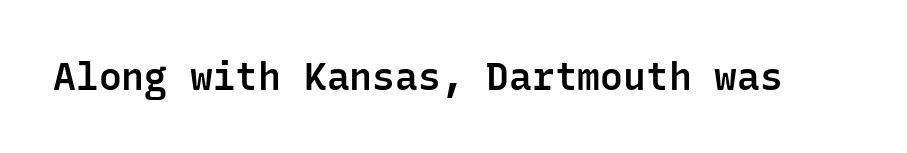
{"serif": "no", "italic": "no", "bold": "semi", "weight": "semibold", "width": "normal", "stroke_contrast": "low", "x_height": "medium", "monospaced": "yes", "underline": "no", "letter_spacing": "normal", "letter_spacing_em": 0.0, "glyph_px": 38}
